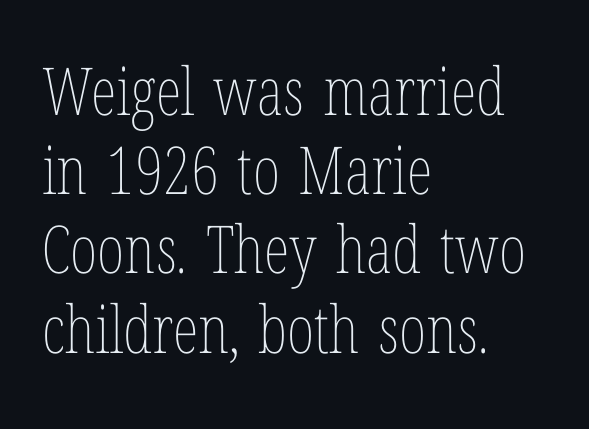
Characters follow at the spacing the type designer built in. Each letter keeps its own natural width here, so spacing adapts to shape. Decoration check: the copy has no underline. Does the copy run flush right? No — it runs flush left. Is there any slant? The stems are plumb. Stroke mass is kept to a normal reading level or below.
